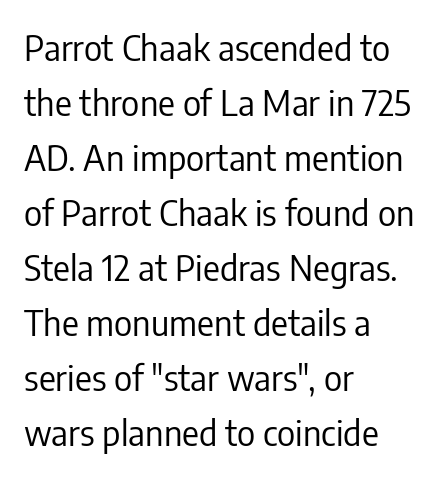
Q: Is the text bold? A: No.
Q: Is the text italic (slanted)? A: No, it is upright.
Q: Is the typeface a serif or a sans-serif typeface? A: Sans-serif.
Q: Is the text underlined? A: No.
Q: How is the paragraph aligned? A: Left-aligned.
Q: Is the spacing between letters normal or unusually wide? A: Normal.
Q: Is the spacing between lines tight, normal or loose? A: Normal.
Q: Width (condensed, normal, or wide)? A: Condensed.
Q: Stroke contrast? A: Low.
Q: x-height? A: Medium.
Q: Monospaced? A: No.
